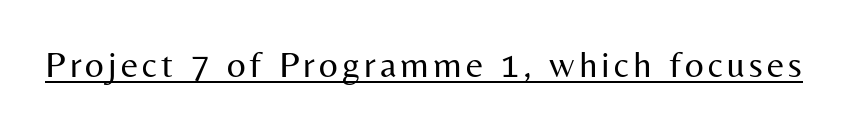
Q: Is the text bold? A: No.
Q: Is the text italic (slanted)? A: No, it is upright.
Q: Is the typeface a serif or a sans-serif typeface? A: Sans-serif.
Q: Is the text underlined? A: Yes.
Q: Width (condensed, normal, or wide)? A: Normal.
Q: Stroke contrast? A: Medium.
Q: x-height? A: Medium.
Q: Monospaced? A: No.
